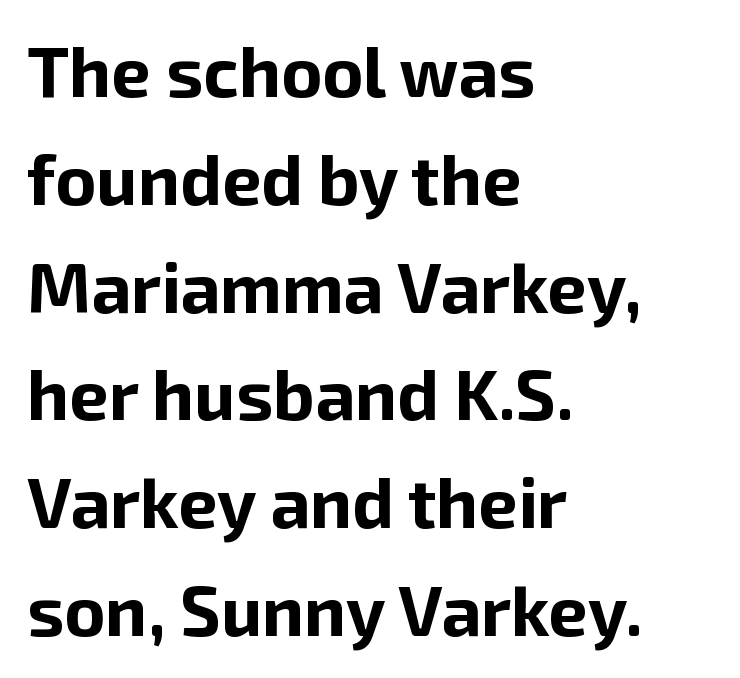
The image shows 70 px bold sans-serif type, upright; set left-aligned, normal line spacing (1.54x), normal letter spacing, not underlined; low stroke contrast and a medium x-height.
